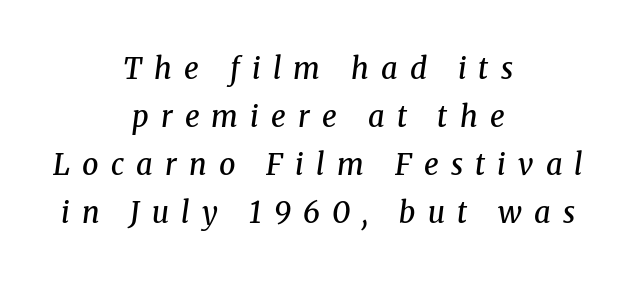
{"serif": "yes", "italic": "yes", "lean": "right", "slant_degrees": 8, "bold": "semi", "weight": "semibold", "width": "normal", "stroke_contrast": "medium", "x_height": "medium", "monospaced": "no", "underline": "no", "align": "center", "line_spacing": "normal", "line_spacing_ratio": 1.65, "letter_spacing": "wide", "letter_spacing_em": 0.42, "glyph_px": 29}
